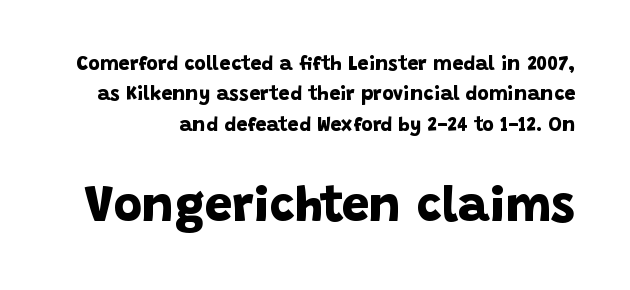
Is this a sans? Yes — the strokes have no serifs. Nobody touched the tracking dial on this one. The face used here appears at its bigger size in the lower chunk. Every letter is thick-stroked: bold, no question. Horizontal bands of white between lines are of average thickness. Nobody drew a line under any word here.
